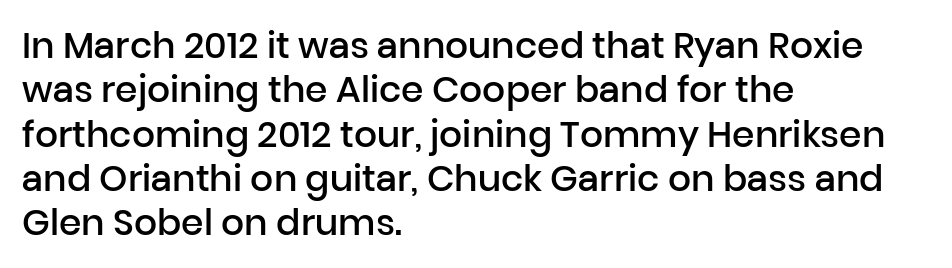
Q: Is the text bold? A: Semi-bold.
Q: Is the text italic (slanted)? A: No, it is upright.
Q: Is the typeface a serif or a sans-serif typeface? A: Sans-serif.
Q: Is the text underlined? A: No.
Q: How is the paragraph aligned? A: Left-aligned.
Q: Is the spacing between letters normal or unusually wide? A: Normal.
Q: Width (condensed, normal, or wide)? A: Normal.
Q: Stroke contrast? A: Low.
Q: x-height? A: Medium.
Q: Monospaced? A: No.
